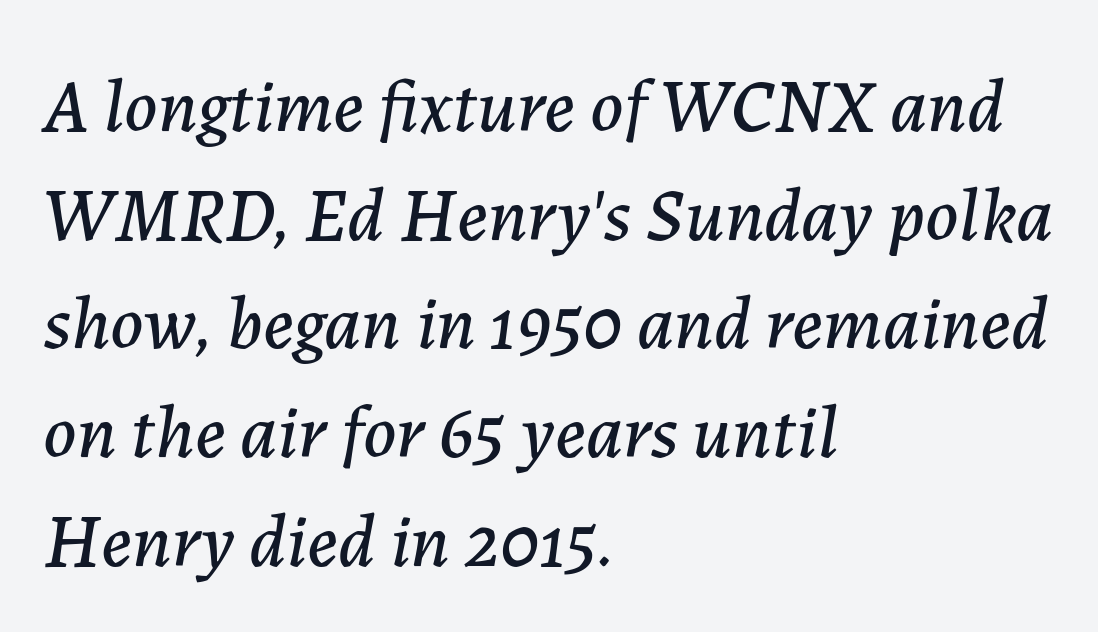
Q: Is the text italic (slanted)? A: Yes, it leans right by about 7 degrees.
Q: Is the text underlined? A: No.
Q: How is the paragraph aligned? A: Left-aligned.
Q: Is the spacing between letters normal or unusually wide? A: Normal.
Q: Is the spacing between lines tight, normal or loose? A: Normal.
Q: Width (condensed, normal, or wide)? A: Normal.
Q: Stroke contrast? A: Low.
Q: x-height? A: Medium.
Q: Monospaced? A: No.
